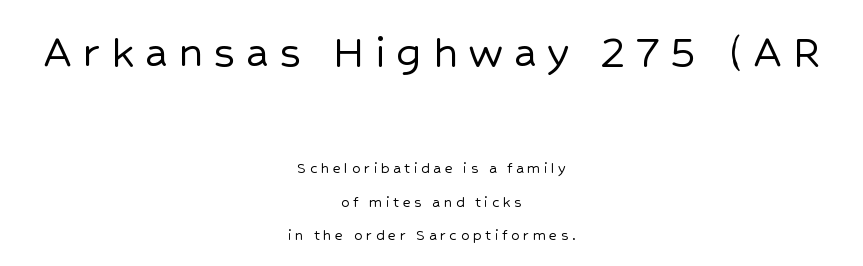
Q: Is the text italic (slanted)? A: No, it is upright.
Q: Is the typeface a serif or a sans-serif typeface? A: Sans-serif.
Q: Is the text underlined? A: No.
Q: How is the paragraph aligned? A: Centered.
Q: Is the spacing between letters normal or unusually wide? A: Unusually wide.
Q: Is the spacing between lines tight, normal or loose? A: Loose.
Q: Which block of text is set in a larger size, the first (top) or the second (bottom)? A: The first (top) one.
Q: Width (condensed, normal, or wide)? A: Normal.
Q: Stroke contrast? A: Low.
Q: x-height? A: Medium.
Q: Monospaced? A: No.
